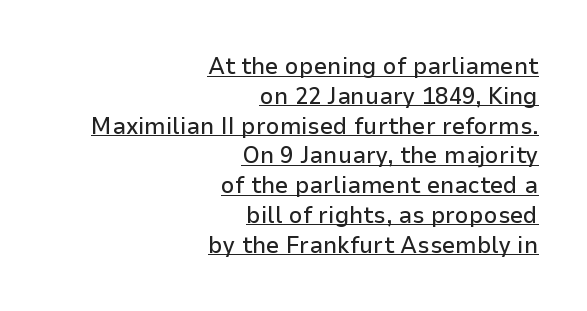
{"italic": "no", "underline": "yes", "align": "right", "line_spacing_ratio": 1.24, "letter_spacing": "normal", "letter_spacing_em": 0.0, "glyph_px": 24}
